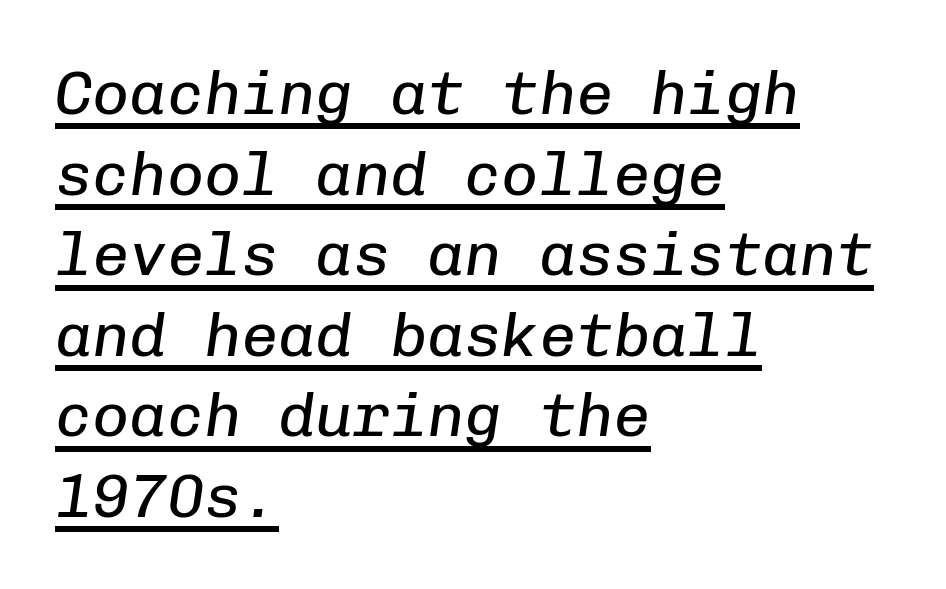
Compared with undecorated copy, this sample adds a rule below the words. Vertical spacing — default. Nothing unusual about the tracking: characters are spaced as the font intends. The passage shown is typed in a monospace face where columns stay perfectly aligned. Compared with a centered layout, this one pins lines to the left instead. Italic? Definitely — the glyphs are oblique.
